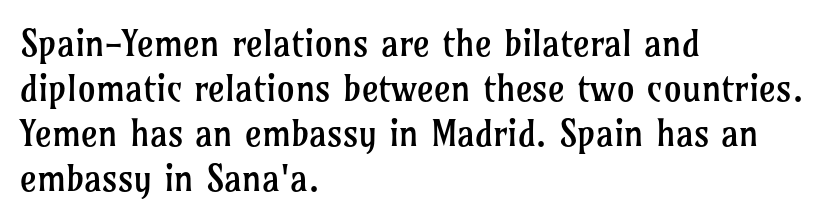
Q: Is the text bold? A: No.
Q: Is the text italic (slanted)? A: No, it is upright.
Q: Is the typeface a serif or a sans-serif typeface? A: Serif.
Q: Is the text underlined? A: No.
Q: How is the paragraph aligned? A: Left-aligned.
Q: Is the spacing between letters normal or unusually wide? A: Normal.
Q: Is the spacing between lines tight, normal or loose? A: Normal.
Q: Width (condensed, normal, or wide)? A: Normal.
Q: Stroke contrast? A: Low.
Q: x-height? A: Medium.
Q: Monospaced? A: No.
